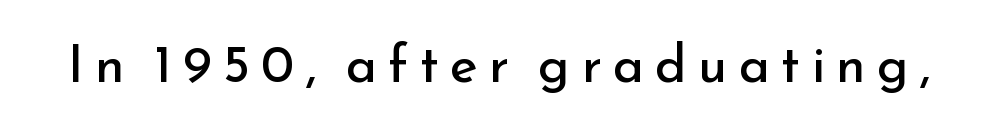
Q: Is the text bold? A: No.
Q: Is the text italic (slanted)? A: No, it is upright.
Q: Is the typeface a serif or a sans-serif typeface? A: Sans-serif.
Q: Is the text underlined? A: No.
Q: Is the spacing between letters normal or unusually wide? A: Unusually wide.
Q: Width (condensed, normal, or wide)? A: Normal.
Q: Stroke contrast? A: Low.
Q: x-height? A: Small.
Q: Monospaced? A: No.
